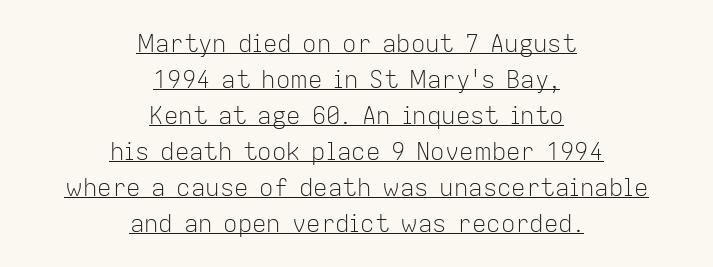
The image shows 24 px text type, upright; set centered, normal line spacing (1.5x), normal letter spacing, underlined.
